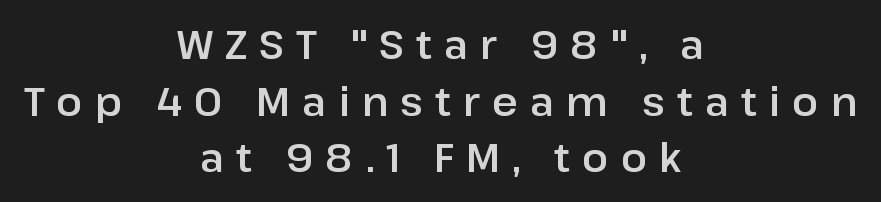
Q: Is the text italic (slanted)? A: No, it is upright.
Q: Is the typeface a serif or a sans-serif typeface? A: Sans-serif.
Q: Is the text underlined? A: No.
Q: How is the paragraph aligned? A: Centered.
Q: Is the spacing between letters normal or unusually wide? A: Unusually wide.
Q: Is the spacing between lines tight, normal or loose? A: Normal.
Q: Width (condensed, normal, or wide)? A: Normal.
Q: Stroke contrast? A: Low.
Q: x-height? A: Medium.
Q: Monospaced? A: No.
